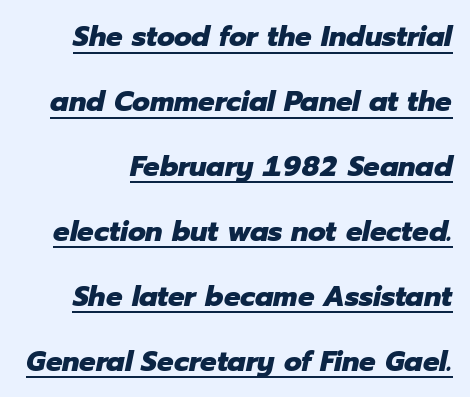
Q: Is the text bold? A: Yes.
Q: Is the text italic (slanted)? A: Yes, it leans right by about 12 degrees.
Q: Is the text underlined? A: Yes.
Q: Is the spacing between letters normal or unusually wide? A: Normal.
Q: Is the spacing between lines tight, normal or loose? A: Loose.
Q: Width (condensed, normal, or wide)? A: Normal.
Q: Stroke contrast? A: Low.
Q: x-height? A: Medium.
Q: Monospaced? A: No.
